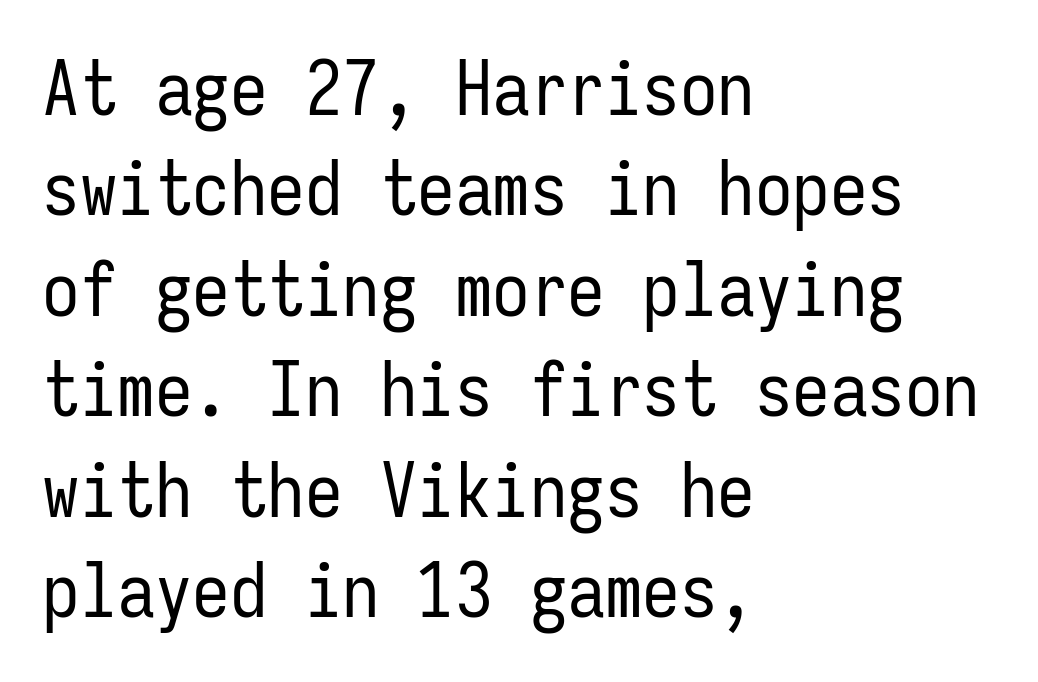
Horizontally, the lines are justified to the leading edge only. What stands out about the letter spacing? Nothing — it is the standard amount. A typesetter would call this monospace, since all characters share one set width. Interline gaps are of average width in this sample. Unbolded letterforms with no extra heft. The words here are not underlined.
